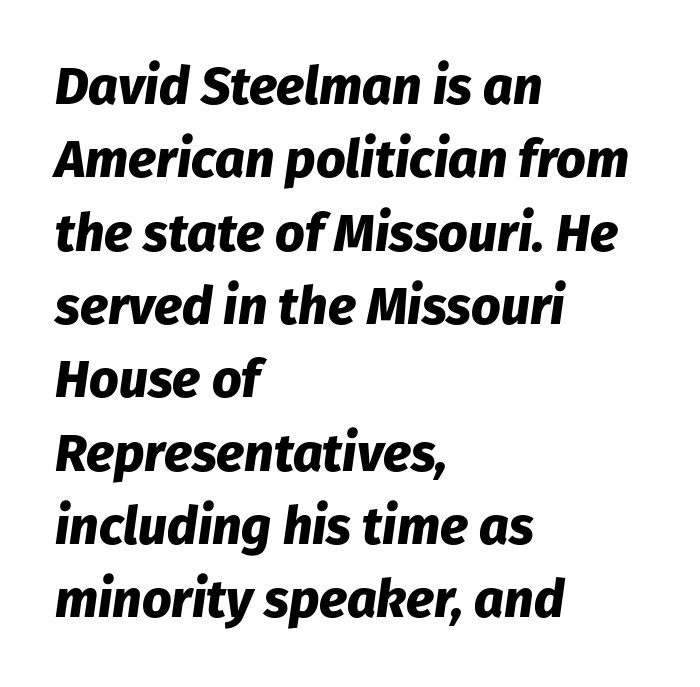
In terms of leading, this rendering sits right in the middle. Decoration check: the copy has no underline. Characters are canted at an angle relative to the baseline's perpendicular. Heavy-handed strokes throughout: this text is bold.
